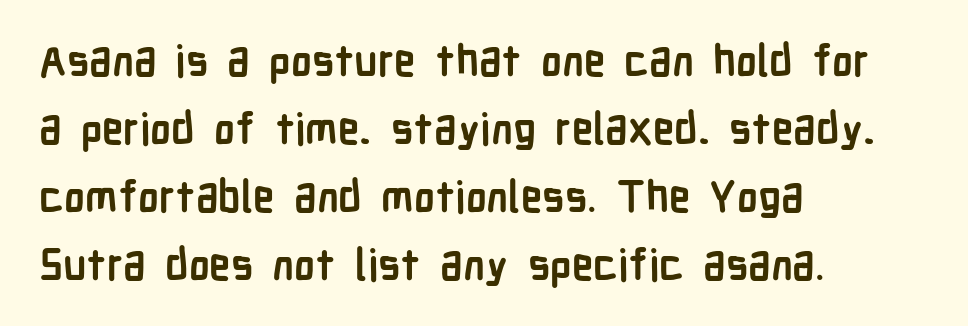
{"serif": "no", "italic": "no", "bold": "yes", "weight": "semibold", "width": "condensed", "stroke_contrast": "low", "x_height": "medium", "monospaced": "no", "underline": "no", "align": "left", "line_spacing": "normal", "line_spacing_ratio": 1.58, "letter_spacing": "normal", "letter_spacing_em": 0.0, "glyph_px": 43}
